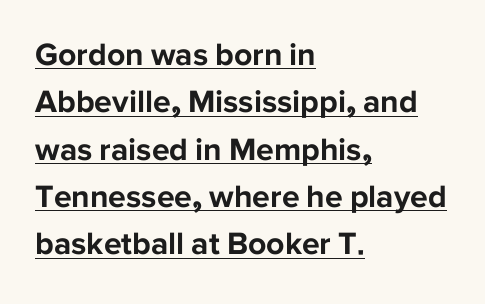
{"serif": "no", "italic": "no", "bold": "yes", "weight": "bold", "width": "normal", "stroke_contrast": "low", "x_height": "medium", "monospaced": "no", "underline": "yes", "align": "left", "line_spacing": "normal", "line_spacing_ratio": 1.48, "letter_spacing": "normal", "letter_spacing_em": 0.0, "glyph_px": 32}
